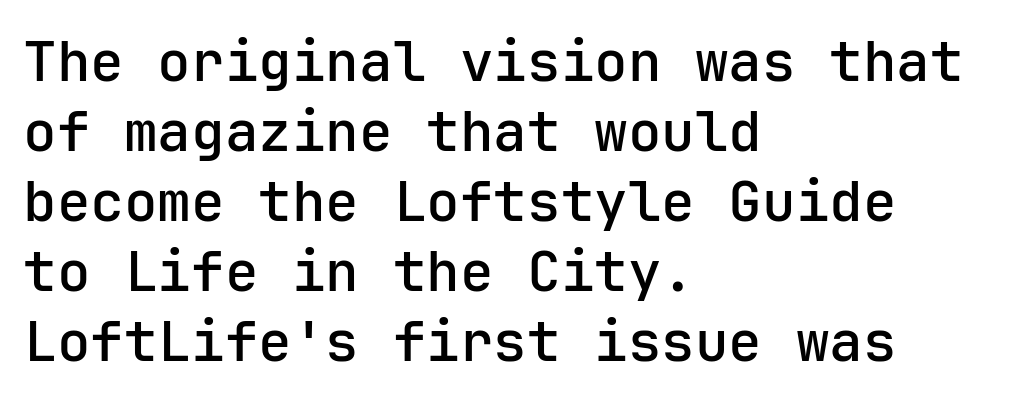
Q: Is the text italic (slanted)? A: No, it is upright.
Q: Is the typeface a serif or a sans-serif typeface? A: Sans-serif.
Q: Is the text underlined? A: No.
Q: How is the paragraph aligned? A: Left-aligned.
Q: Is the spacing between letters normal or unusually wide? A: Normal.
Q: Is the spacing between lines tight, normal or loose? A: Normal.
Q: Width (condensed, normal, or wide)? A: Normal.
Q: Stroke contrast? A: Low.
Q: x-height? A: Medium.
Q: Monospaced? A: Yes.
